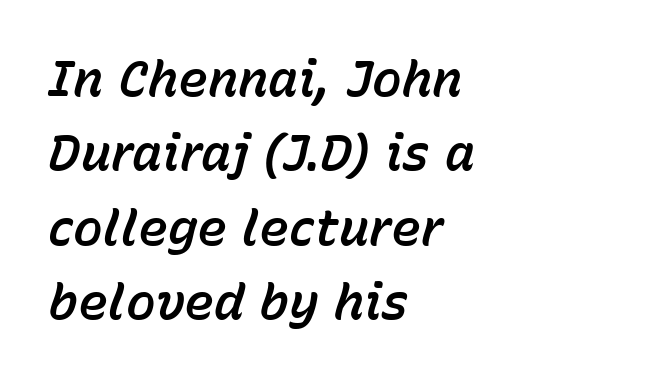
The image shows 50 px text type, italic (leaning right); set left-aligned, normal line spacing (1.49x), normal letter spacing, not underlined; low stroke contrast and a medium x-height.
